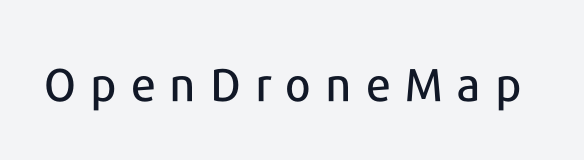
Q: Is the text italic (slanted)? A: No, it is upright.
Q: Is the typeface a serif or a sans-serif typeface? A: Sans-serif.
Q: Is the text underlined? A: No.
Q: Is the spacing between letters normal or unusually wide? A: Unusually wide.
Q: Width (condensed, normal, or wide)? A: Normal.
Q: Stroke contrast? A: Low.
Q: x-height? A: Medium.
Q: Monospaced? A: No.
